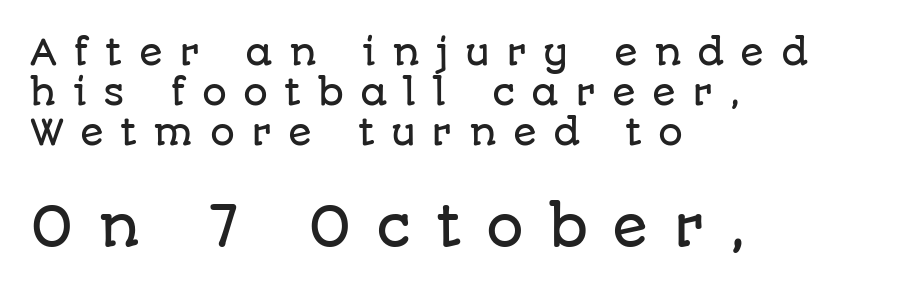
Note: no serifs on the glyphs. The lines are quadded left. Which of the two is more prominent by size? The second, at the bottom. The axis of the letterforms is exactly vertical. Tracking here is generous; glyphs stand well apart from one another.
